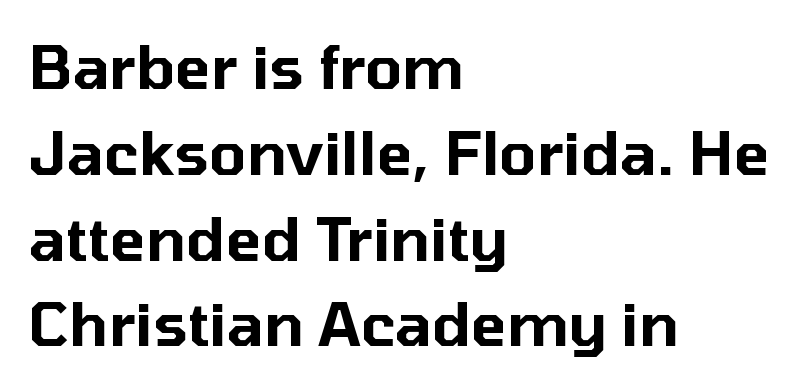
The designer left line spacing at the default. Is the letter spacing exaggerated? No — it looks like the ordinary default. Left-aligned paragraph, ragged on the right. Think of a printed novel: that variable character pitch is what you see here.
